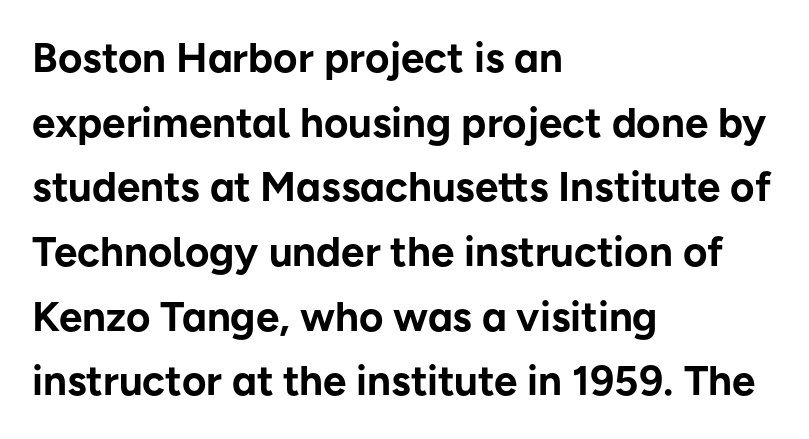
The image shows 42 px bold sans-serif type, upright; set left-aligned, normal line spacing (1.54x), normal letter spacing, not underlined; low stroke contrast and a medium x-height.
